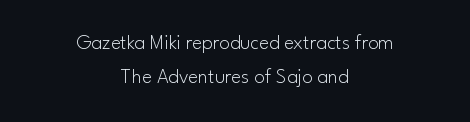
Q: Is the text bold? A: No.
Q: Is the text italic (slanted)? A: No, it is upright.
Q: Is the text underlined? A: No.
Q: How is the paragraph aligned? A: Centered.
Q: Is the spacing between letters normal or unusually wide? A: Normal.
Q: Is the spacing between lines tight, normal or loose? A: Normal.
